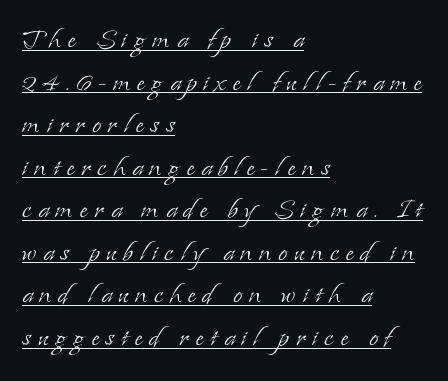
The setting favours the left margin, as ordinary paragraphs usually do. Honestly, the row spacing looks completely unremarkable. Is this a heavy cut? Hardly; it is regular or lighter. Caption: expanded tracking, letters set apart.
